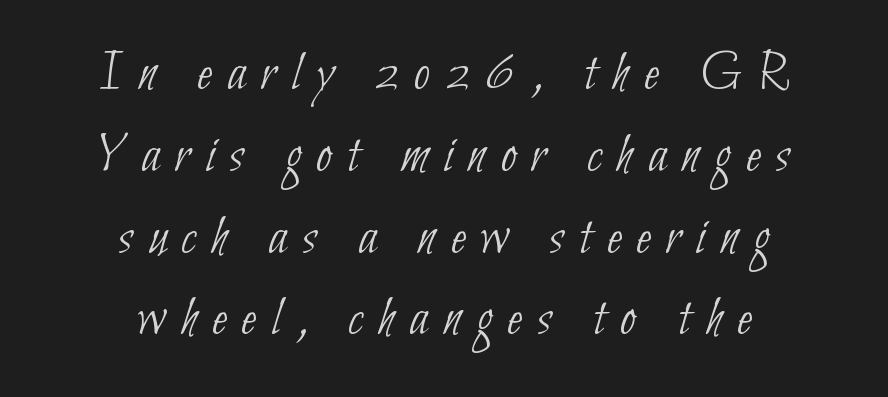
The image shows 56 px thin, condensed sans-serif type; set centered, normal line spacing (1.46x), unusually wide letter spacing (+0.27 em), not underlined; low stroke contrast and a small x-height.
